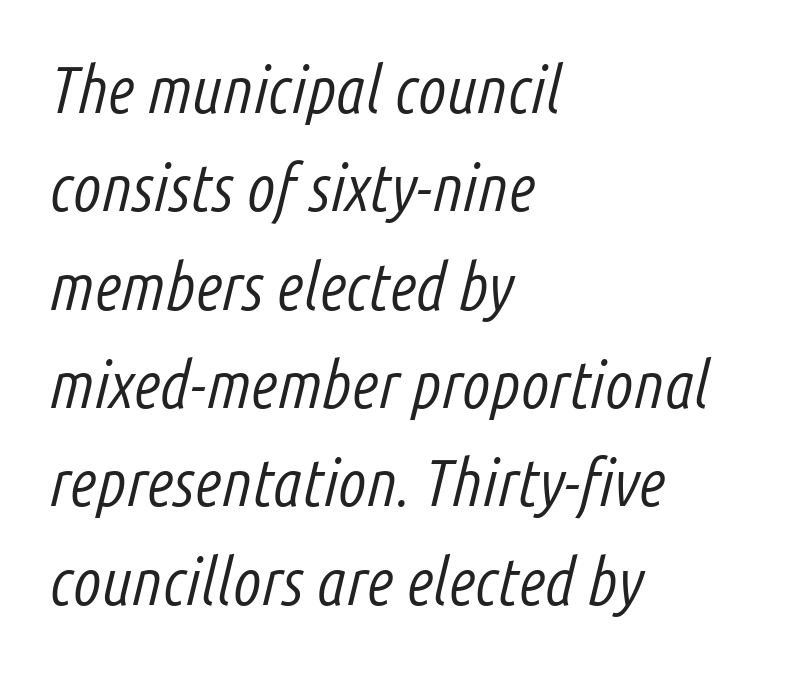
The image shows 66 px light, condensed type, italic (leaning right); set left-aligned, normal line spacing (1.49x), normal letter spacing, not underlined; low stroke contrast and a medium x-height.
